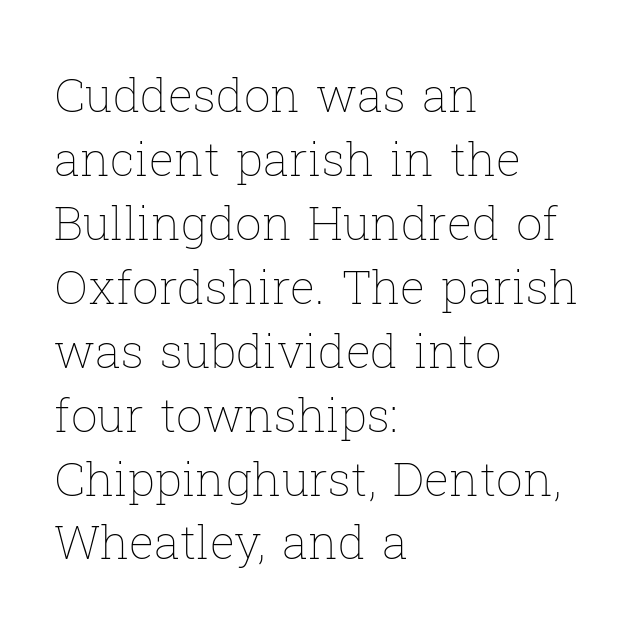
Between one letter and the next there's only the usual sliver of space. The gap between lines stays unmarked. Ascenders rise straight up at ninety degrees. The cut favours lightness, reaching ordinary text weight at its darkest. The setting favours the left margin, as ordinary paragraphs usually do.
